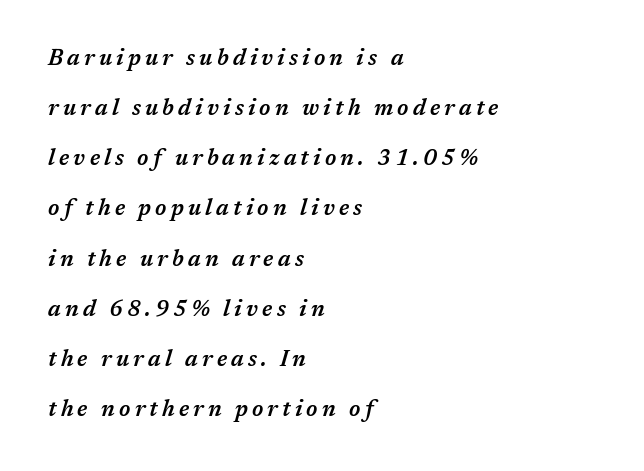
Bold? Not quite — semibold, heavier than regular but stopping short. Leading: increased. The setting favours the left margin, as ordinary paragraphs usually do. You can tell it's italic because the verticals aren't actually vertical.
